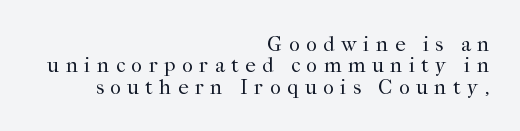
Q: Is the text bold? A: No.
Q: Is the text italic (slanted)? A: No, it is upright.
Q: Is the text underlined? A: No.
Q: How is the paragraph aligned? A: Right-aligned.
Q: Is the spacing between letters normal or unusually wide? A: Unusually wide.
Q: Is the spacing between lines tight, normal or loose? A: Tight.
